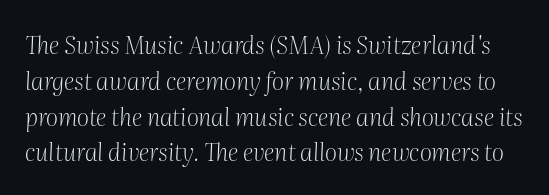
Q: Is the text bold? A: No.
Q: Is the text italic (slanted)? A: Yes, it leans right by about 2 degrees.
Q: Is the text underlined? A: No.
Q: Is the spacing between letters normal or unusually wide? A: Normal.
Q: Is the spacing between lines tight, normal or loose? A: Normal.
